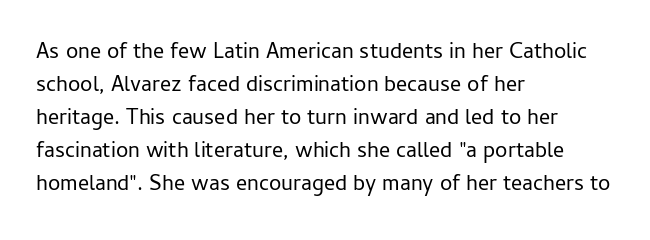
The image shows 22 px text type, upright; set left-aligned, normal line spacing (1.5x), normal letter spacing, not underlined.
